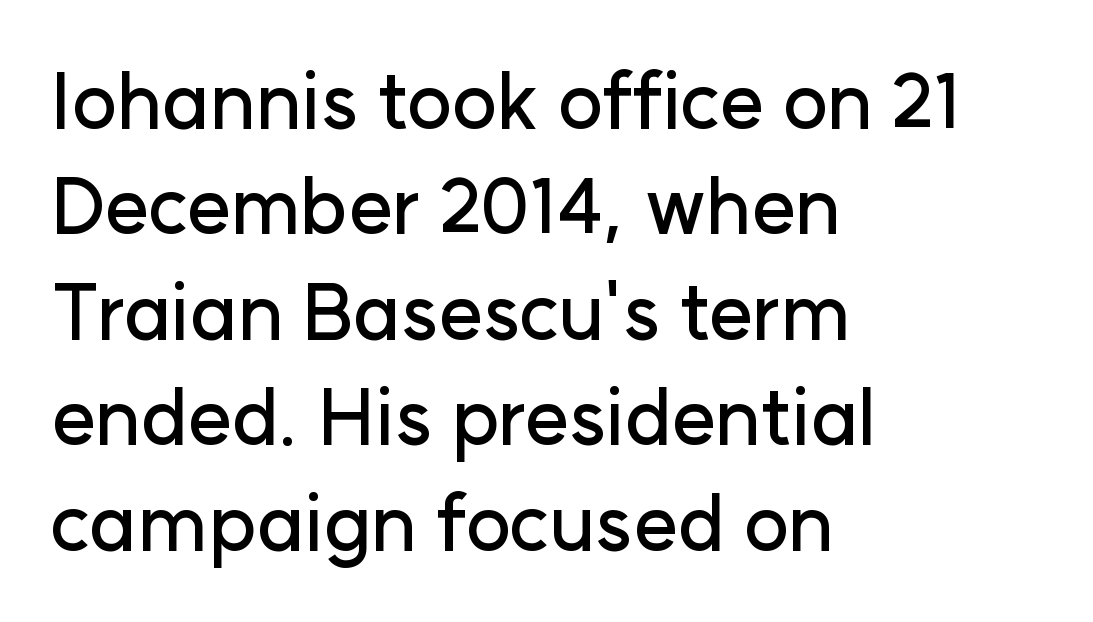
Q: Is the text italic (slanted)? A: No, it is upright.
Q: Is the typeface a serif or a sans-serif typeface? A: Sans-serif.
Q: Is the text underlined? A: No.
Q: How is the paragraph aligned? A: Left-aligned.
Q: Is the spacing between letters normal or unusually wide? A: Normal.
Q: Is the spacing between lines tight, normal or loose? A: Normal.
Q: Width (condensed, normal, or wide)? A: Normal.
Q: Stroke contrast? A: Low.
Q: x-height? A: Medium.
Q: Monospaced? A: No.
